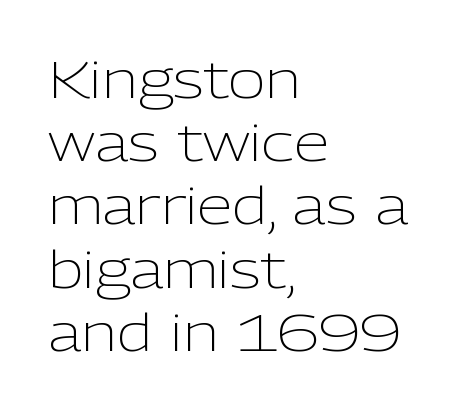
Is this a fixed-width face? No — the glyphs have proportional, varying widths. Serif or sans? Sans — the stroke terminals are bare. Every row of glyphs begins at an identical x-position on the left. The characters are drawn with everyday or finer stroke widths.
